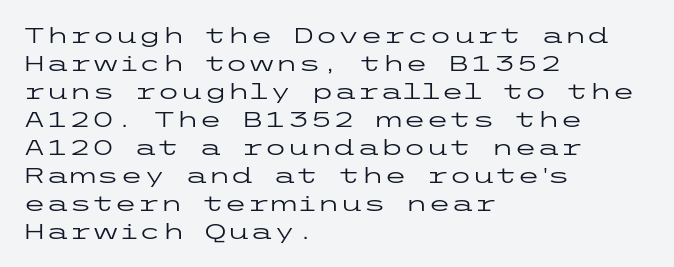
Q: Is the text bold? A: No.
Q: Is the text italic (slanted)? A: No, it is upright.
Q: Is the text underlined? A: No.
Q: How is the paragraph aligned? A: Left-aligned.
Q: Is the spacing between letters normal or unusually wide? A: Normal.
Q: Is the spacing between lines tight, normal or loose? A: Normal.
